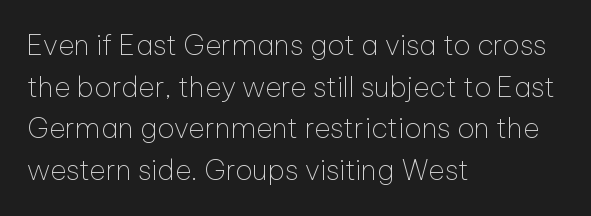
The image shows 28 px thin sans-serif type, upright; set left-aligned, normal line spacing (1.49x), normal letter spacing, not underlined; low stroke contrast and a medium x-height.
